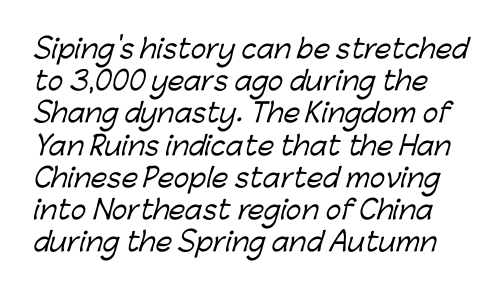
Q: Is the text underlined? A: No.
Q: How is the paragraph aligned? A: Left-aligned.
Q: Is the spacing between letters normal or unusually wide? A: Normal.
